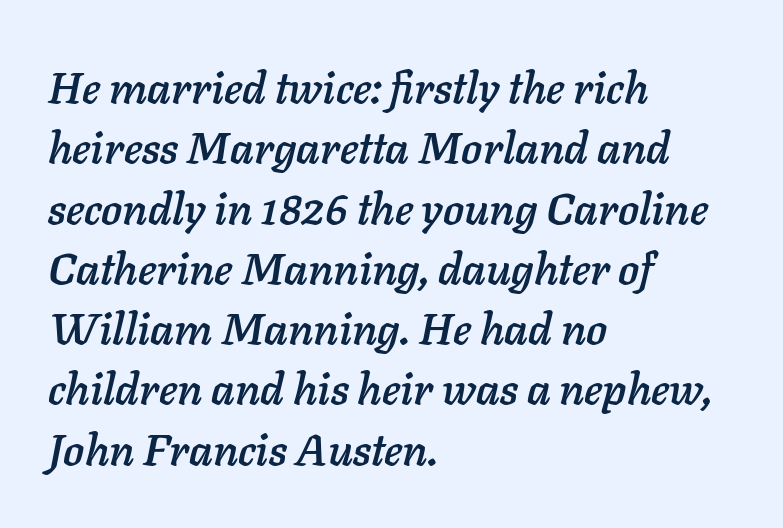
Q: Is the text italic (slanted)? A: Yes, it leans right by about 11 degrees.
Q: Is the text underlined? A: No.
Q: How is the paragraph aligned? A: Left-aligned.
Q: Is the spacing between letters normal or unusually wide? A: Normal.
Q: Is the spacing between lines tight, normal or loose? A: Normal.
Q: Width (condensed, normal, or wide)? A: Normal.
Q: Stroke contrast? A: Low.
Q: x-height? A: Medium.
Q: Monospaced? A: No.
